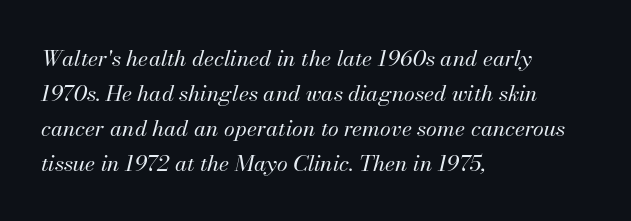
The image shows 22 px text type, italic (leaning right); set left-aligned, normal line spacing (1.59x), normal letter spacing, not underlined.
